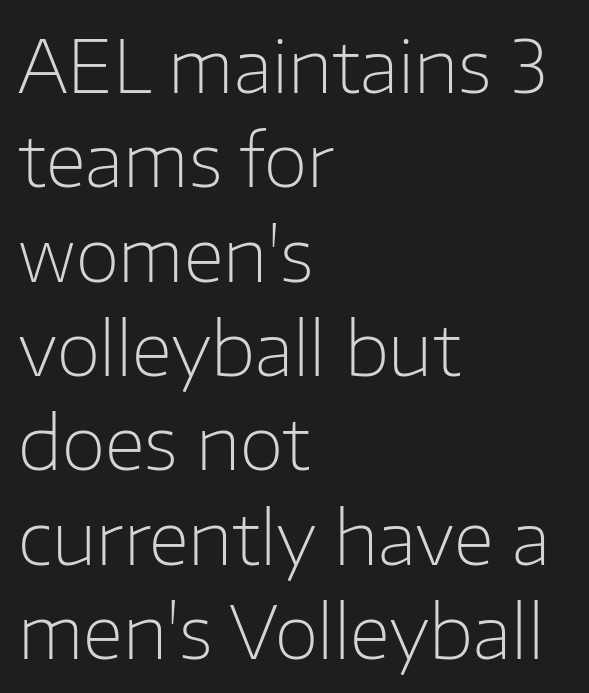
The image shows 72 px light sans-serif type, upright; set left-aligned, normal line spacing (1.31x), normal letter spacing, not underlined; low stroke contrast and a medium x-height.
